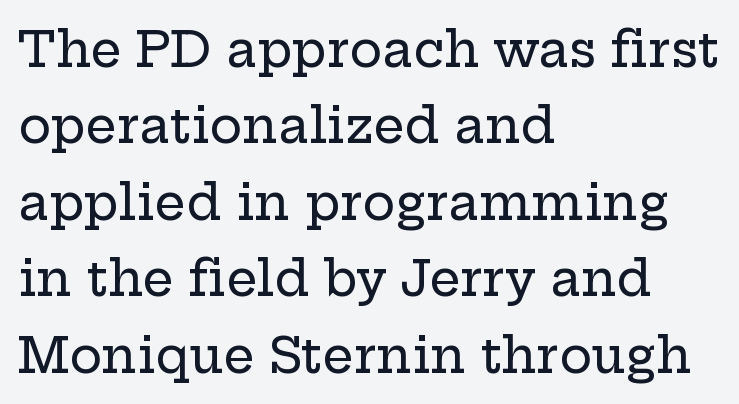
Q: Is the text italic (slanted)? A: No, it is upright.
Q: Is the typeface a serif or a sans-serif typeface? A: Serif.
Q: Is the text underlined? A: No.
Q: How is the paragraph aligned? A: Left-aligned.
Q: Is the spacing between letters normal or unusually wide? A: Normal.
Q: Is the spacing between lines tight, normal or loose? A: Normal.
Q: Width (condensed, normal, or wide)? A: Wide.
Q: Stroke contrast? A: Low.
Q: x-height? A: Medium.
Q: Monospaced? A: No.
